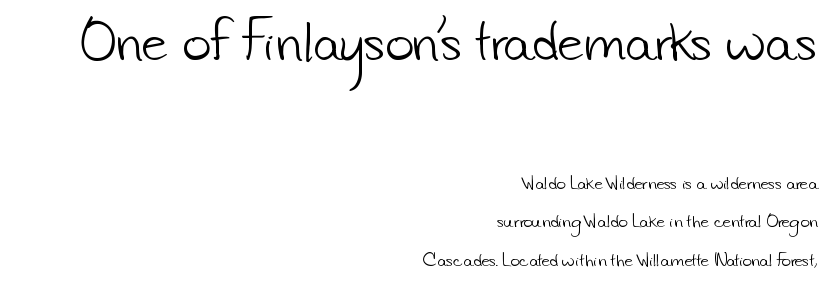
Q: Is the text bold? A: No.
Q: Is the typeface a serif or a sans-serif typeface? A: Sans-serif.
Q: Is the text underlined? A: No.
Q: How is the paragraph aligned? A: Right-aligned.
Q: Is the spacing between letters normal or unusually wide? A: Normal.
Q: Is the spacing between lines tight, normal or loose? A: Loose.
Q: Which block of text is set in a larger size, the first (top) or the second (bottom)? A: The first (top) one.
Q: Width (condensed, normal, or wide)? A: Normal.
Q: Stroke contrast? A: Low.
Q: x-height? A: Small.
Q: Monospaced? A: No.
